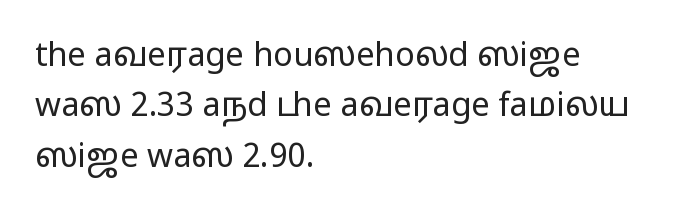
Q: Is the text bold? A: No.
Q: Is the text italic (slanted)? A: No, it is upright.
Q: Is the typeface a serif or a sans-serif typeface? A: Sans-serif.
Q: Is the text underlined? A: No.
Q: How is the paragraph aligned? A: Left-aligned.
Q: Is the spacing between letters normal or unusually wide? A: Normal.
Q: Is the spacing between lines tight, normal or loose? A: Normal.
Q: Width (condensed, normal, or wide)? A: Wide.
Q: Stroke contrast? A: Low.
Q: x-height? A: Medium.
Q: Monospaced? A: No.
